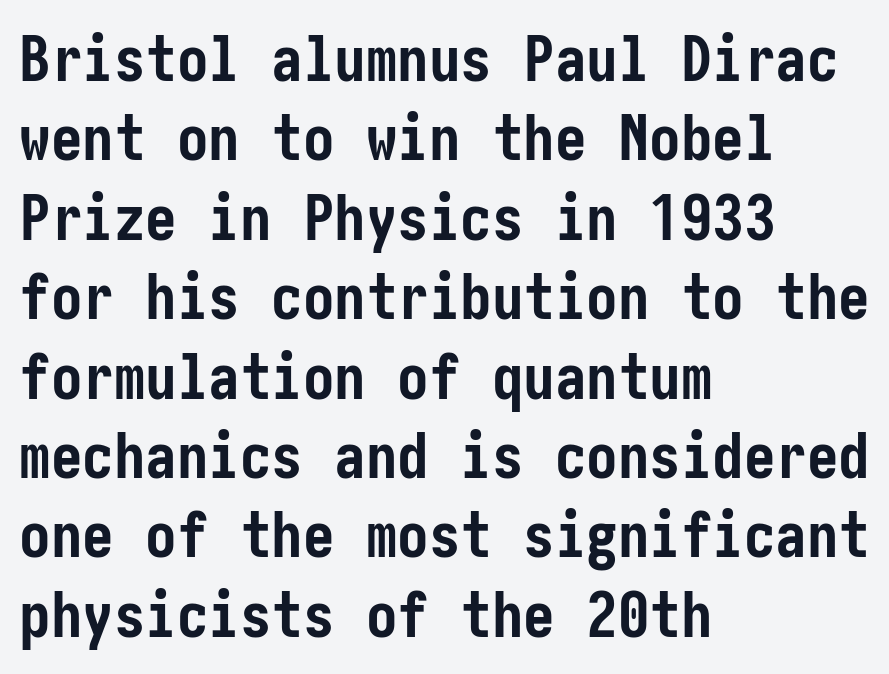
The passage shown is emphatically bold. The rows are spaced the way most documents space them. A typesetter would mark this as roman, not italic. Inter-character spacing is left at the font's built-in metrics.
